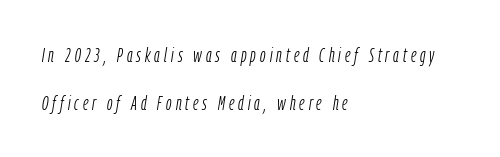
The image shows 20 px text type, italic (leaning right); set left-aligned, loose line spacing (2.39x), unusually wide letter spacing (+0.2 em), not underlined.
